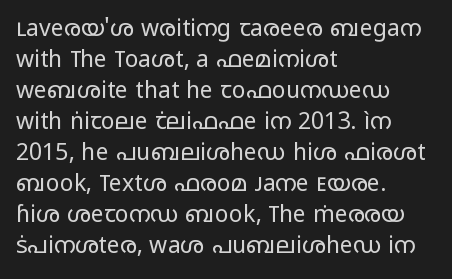
{"italic": "no", "bold": "no", "underline": "no", "align": "left", "line_spacing": "normal", "line_spacing_ratio": 1.35, "letter_spacing": "normal", "letter_spacing_em": 0.0, "glyph_px": 23}
